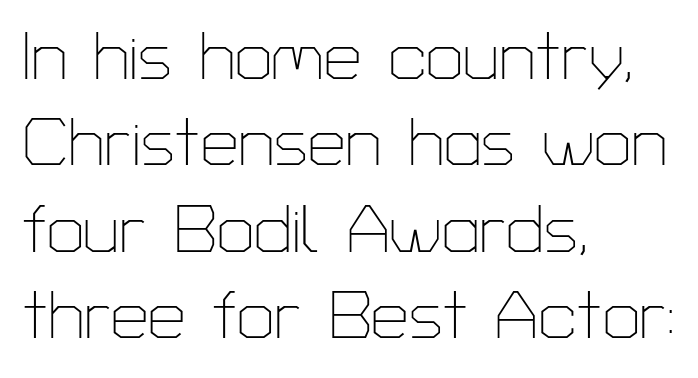
The image shows 67 px thin sans-serif type, upright; set left-aligned, normal line spacing (1.29x), normal letter spacing, not underlined; low stroke contrast and a medium x-height.
